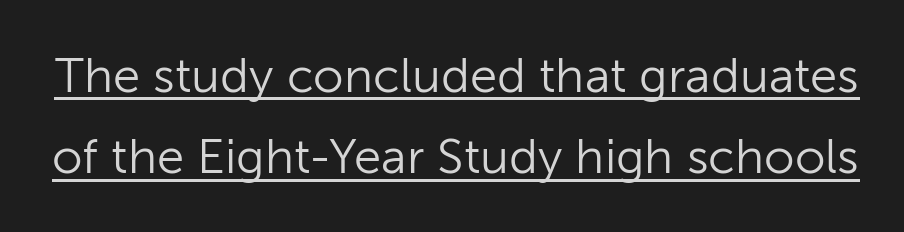
Q: Is the text bold? A: No.
Q: Is the text italic (slanted)? A: No, it is upright.
Q: Is the typeface a serif or a sans-serif typeface? A: Sans-serif.
Q: Is the text underlined? A: Yes.
Q: Is the spacing between letters normal or unusually wide? A: Normal.
Q: Is the spacing between lines tight, normal or loose? A: Normal.
Q: Width (condensed, normal, or wide)? A: Normal.
Q: Stroke contrast? A: Low.
Q: x-height? A: Medium.
Q: Monospaced? A: No.
